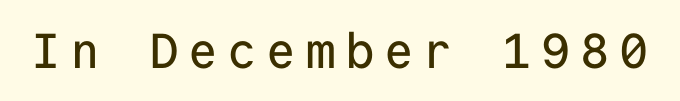
The image shows 49 px sans-serif type, upright, monospaced; set unusually wide letter spacing (+0.2 em), not underlined; low stroke contrast and a medium x-height.
